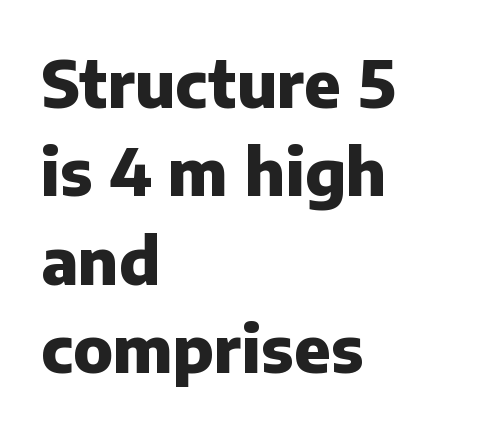
Every character sits straight up, as roman type does. A typesetter would call this zero additional tracking. Is there much room between lines? A standard amount, neither cramped nor airy. Plain, unruled lines of type.
